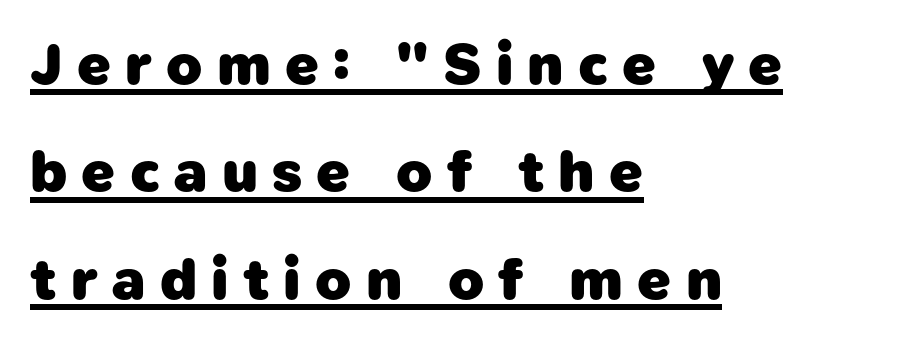
Q: Is the text bold? A: Yes.
Q: Is the typeface a serif or a sans-serif typeface? A: Sans-serif.
Q: Is the text underlined? A: Yes.
Q: How is the paragraph aligned? A: Left-aligned.
Q: Is the spacing between letters normal or unusually wide? A: Unusually wide.
Q: Width (condensed, normal, or wide)? A: Normal.
Q: Stroke contrast? A: Low.
Q: x-height? A: Medium.
Q: Monospaced? A: No.
